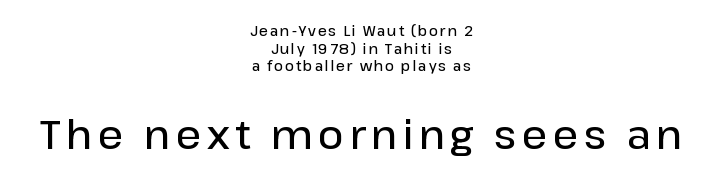
Q: Is the text bold? A: Semi-bold.
Q: Is the text italic (slanted)? A: No, it is upright.
Q: Is the typeface a serif or a sans-serif typeface? A: Sans-serif.
Q: Is the text underlined? A: No.
Q: How is the paragraph aligned? A: Centered.
Q: Is the spacing between lines tight, normal or loose? A: Normal.
Q: Which block of text is set in a larger size, the first (top) or the second (bottom)? A: The second (bottom) one.
Q: Width (condensed, normal, or wide)? A: Normal.
Q: Stroke contrast? A: Low.
Q: x-height? A: Medium.
Q: Monospaced? A: No.
